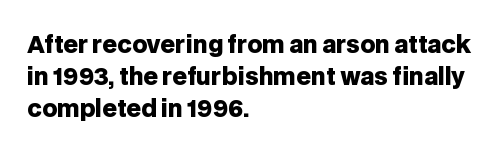
Compared with typical paragraphs, the rows here are spaced about the same. In terms of posture, this sample is upright. You'd pick this weight for a headline — it's a proper bold. Typeset ragged right — the left edge is the straight one.
